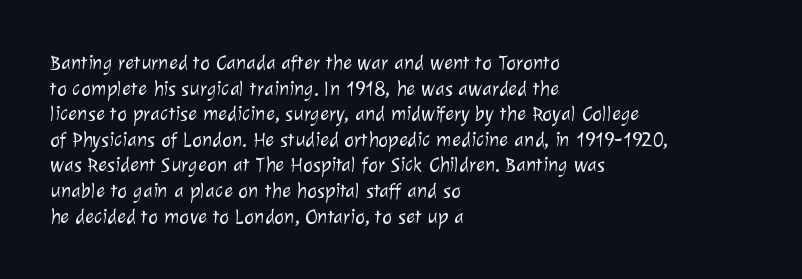
Descenders are the only things crossing below the line. No extra tracking has been applied to these lines. A quiet, ordinary-to-light weight characterises the typeface. Alignment: flush left.
